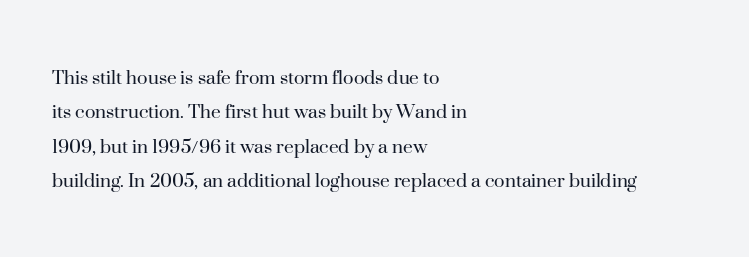
The image shows 22 px text type, upright; set left-aligned, normal line spacing (1.56x), normal letter spacing, not underlined.
